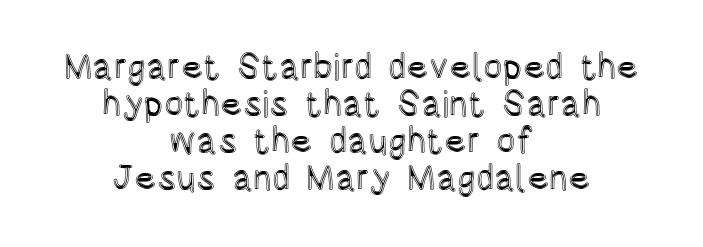
The image shows 36 px condensed type, upright; set centered, tight line spacing (1.03x), normal letter spacing, not underlined; a large x-height.
